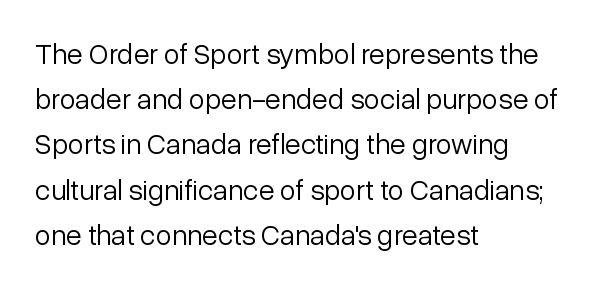
The image shows 29 px light sans-serif type, upright; set left-aligned, normal line spacing (1.56x), normal letter spacing, not underlined; low stroke contrast and a medium x-height.
